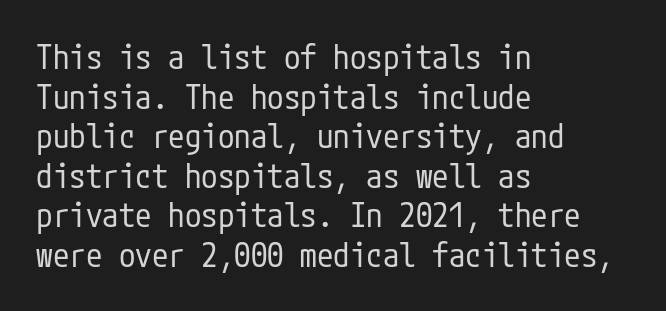
{"serif": "no", "italic": "no", "bold": "no", "weight": "regular", "width": "condensed", "stroke_contrast": "low", "x_height": "medium", "underline": "no", "align": "left", "line_spacing_ratio": 1.2, "letter_spacing": "normal", "letter_spacing_em": 0.0, "glyph_px": 33}
